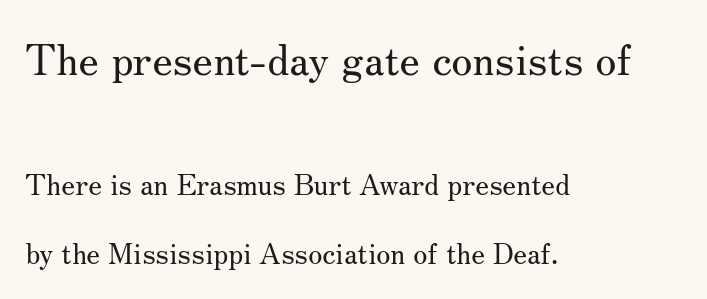
A classic flush-left, rag-right setting is used for this passage. A serif font was chosen for this passage. Do the characters align in a grid? No, the font is proportional. The gaps between neighbouring characters are ordinary and unremarkable. In terms of posture, this sample is upright.
